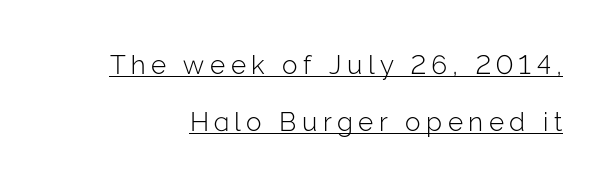
Interline gaps are noticeably wide in this sample. No chunkiness to these letters — they're not bold. Style check: upright. Like a heading marked for emphasis, these lines bear an underscore. Honestly, the letter spacing is so wide it's the main thing you notice.
